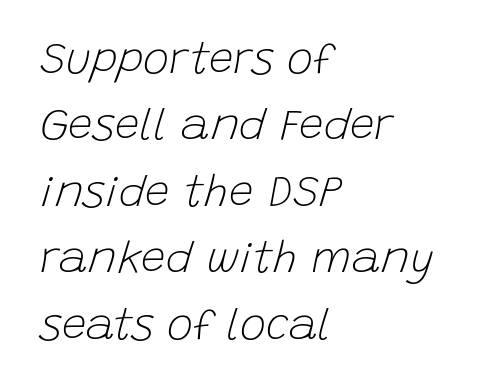
{"italic": "yes", "lean": "right", "slant_degrees": 15, "bold": "no", "weight": "light", "width": "normal", "stroke_contrast": "low", "x_height": "large", "monospaced": "no", "underline": "no", "align": "left", "line_spacing": "normal", "line_spacing_ratio": 1.51, "letter_spacing": "normal", "letter_spacing_em": 0.0, "glyph_px": 44}
